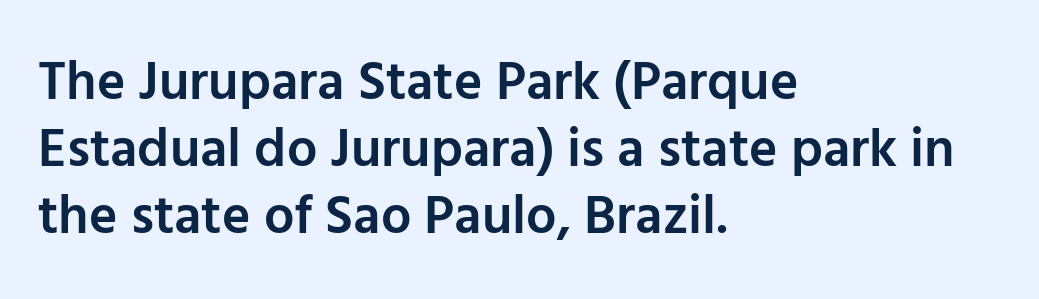
The image shows 54 px semibold sans-serif type, upright; set left-aligned, line spacing 1.24x, normal letter spacing, not underlined; low stroke contrast and a medium x-height.
